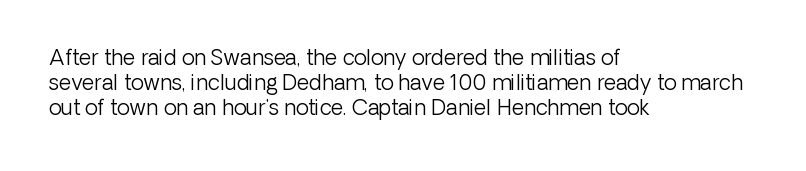
The letterforms sit shoulder to shoulder at normal distance. Typeset ragged right — the left edge is the straight one. The lettering holds an erect, upright posture throughout. Vertical stems look standard width or narrower in stroke. Beneath every word, the page is bare.
